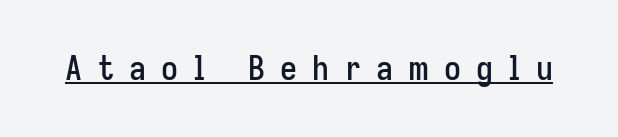
Q: Is the text italic (slanted)? A: No, it is upright.
Q: Is the typeface a serif or a sans-serif typeface? A: Sans-serif.
Q: Is the text underlined? A: Yes.
Q: Is the spacing between letters normal or unusually wide? A: Unusually wide.
Q: Width (condensed, normal, or wide)? A: Condensed.
Q: Stroke contrast? A: Low.
Q: x-height? A: Medium.
Q: Monospaced? A: No.
